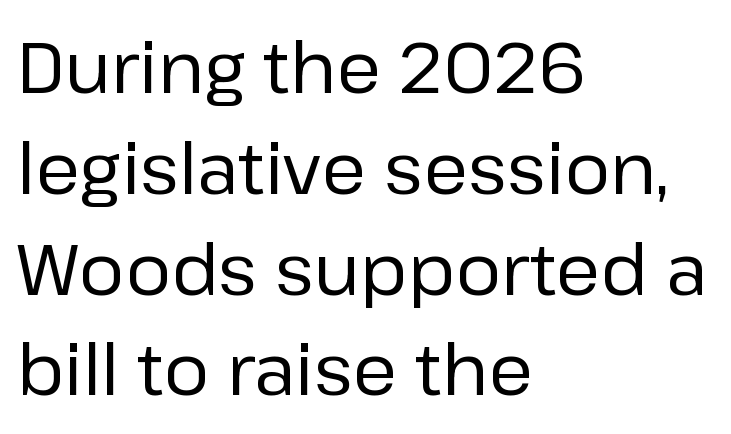
The passage shown is not bold in any degree. Does the leading feel generous? No, just average. This is the regular roman posture of the typeface. What stands out about the letter spacing? Nothing — it is the standard amount. Bare-footed words on every line. The face used here is proportionally spaced, like ordinary book or web type.
